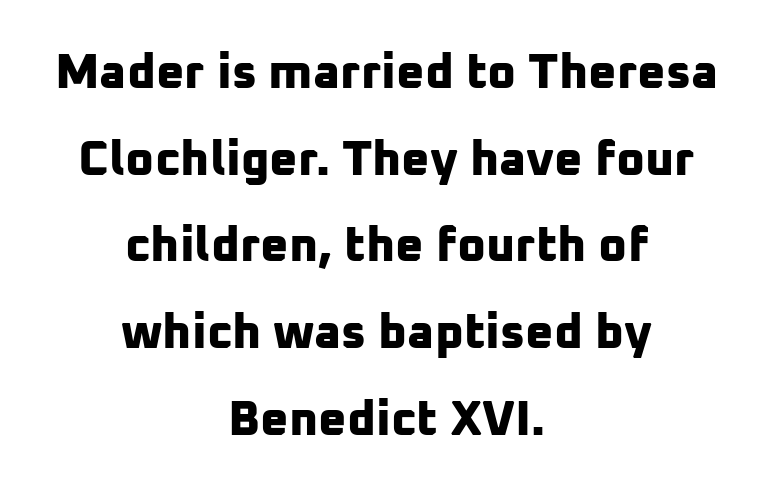
The image shows 49 px bold sans-serif type; set centered, line spacing 1.77x, normal letter spacing, not underlined; low stroke contrast and a medium x-height.
